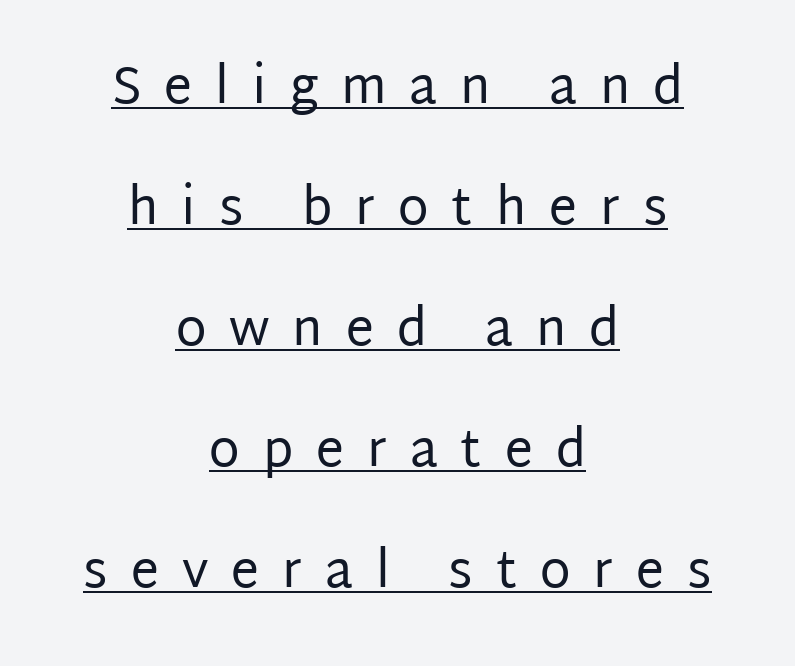
{"serif": "no", "italic": "no", "bold": "no", "weight": "regular", "width": "normal", "stroke_contrast": "low", "x_height": "large", "monospaced": "no", "underline": "yes", "align": "center", "line_spacing": "loose", "line_spacing_ratio": 2.42, "letter_spacing": "wide", "letter_spacing_em": 0.46, "glyph_px": 50}
